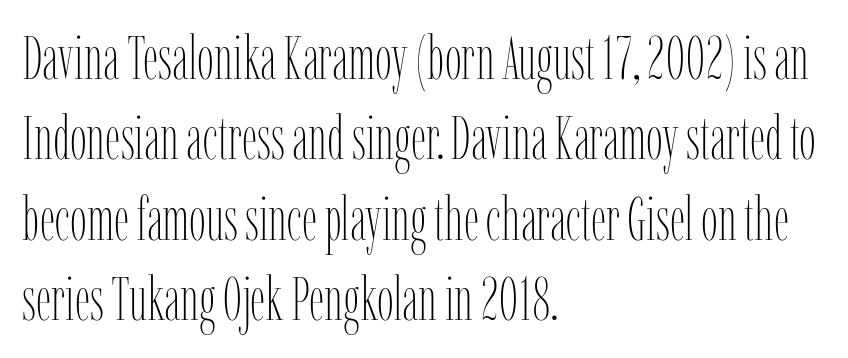
Every character sits straight up, as roman type does. No letter is thick-stroked: the sample isn't bold. The leading is moderate, giving the passage an even texture. Looks like regular typesetting: each glyph gets only the width it needs. Underlining? Definitely not there. If you drew a ruler down the left edge, every line would touch it.
